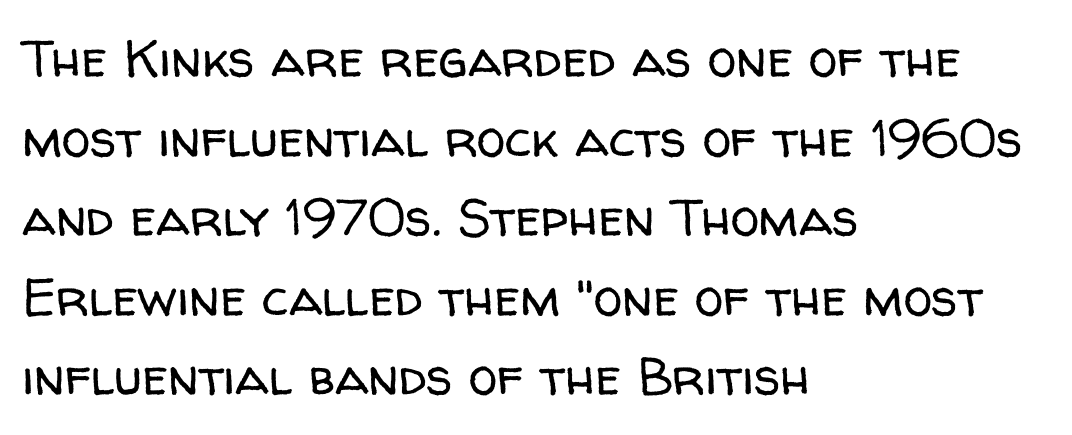
The image shows 52 px regular-weight sans-serif type, upright; set left-aligned, normal line spacing (1.53x), normal letter spacing, not underlined; low stroke contrast and a medium x-height.
